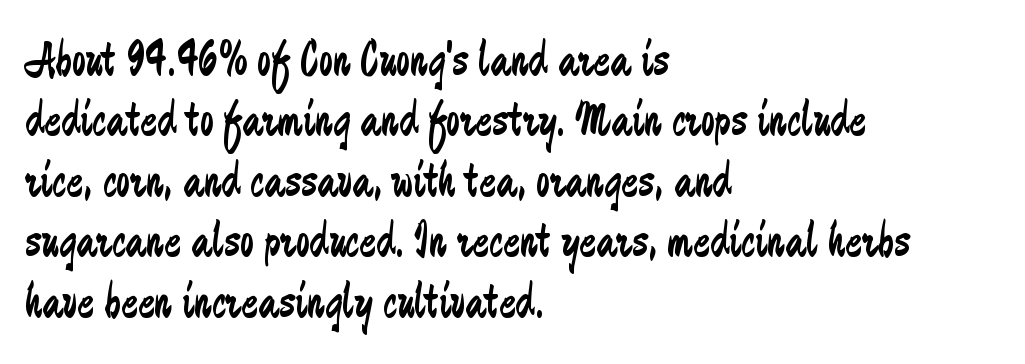
{"serif": "no", "bold": "no", "weight": "regular", "width": "condensed", "stroke_contrast": "low", "x_height": "small", "monospaced": "no", "underline": "no", "align": "left", "line_spacing_ratio": 1.21, "letter_spacing": "normal", "letter_spacing_em": 0.0, "glyph_px": 50}
